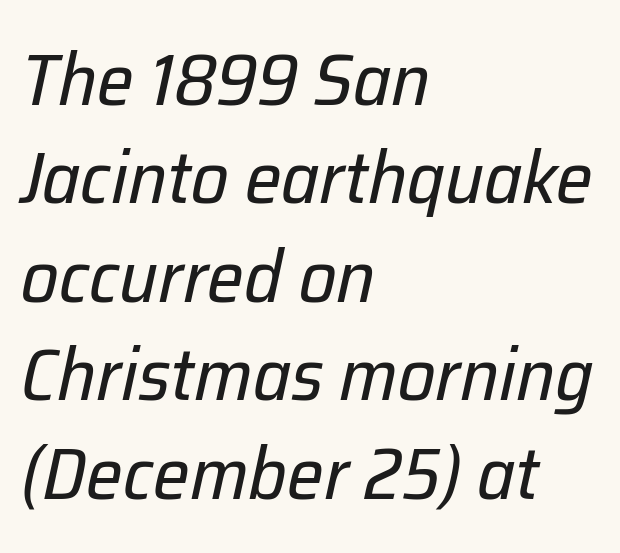
Q: Is the text bold? A: No.
Q: Is the text italic (slanted)? A: Yes, it leans right by about 12 degrees.
Q: Is the text underlined? A: No.
Q: How is the paragraph aligned? A: Left-aligned.
Q: Is the spacing between letters normal or unusually wide? A: Normal.
Q: Is the spacing between lines tight, normal or loose? A: Normal.
Q: Width (condensed, normal, or wide)? A: Normal.
Q: Stroke contrast? A: Low.
Q: x-height? A: Medium.
Q: Monospaced? A: No.
